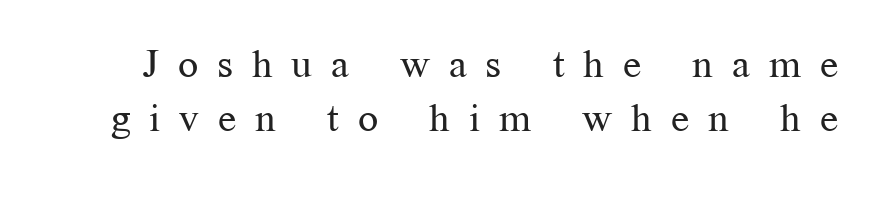
Q: Is the text bold? A: No.
Q: Is the text italic (slanted)? A: No, it is upright.
Q: Is the typeface a serif or a sans-serif typeface? A: Serif.
Q: Is the text underlined? A: No.
Q: Is the spacing between letters normal or unusually wide? A: Unusually wide.
Q: Is the spacing between lines tight, normal or loose? A: Normal.
Q: Width (condensed, normal, or wide)? A: Normal.
Q: Stroke contrast? A: Medium.
Q: x-height? A: Medium.
Q: Monospaced? A: No.
